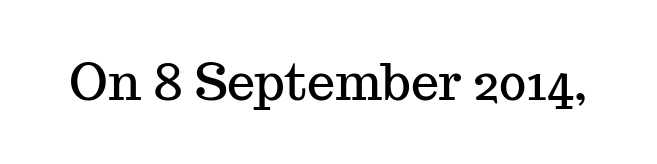
The image shows 50 px serif type, upright; set normal letter spacing, not underlined; medium stroke contrast and a medium x-height.
